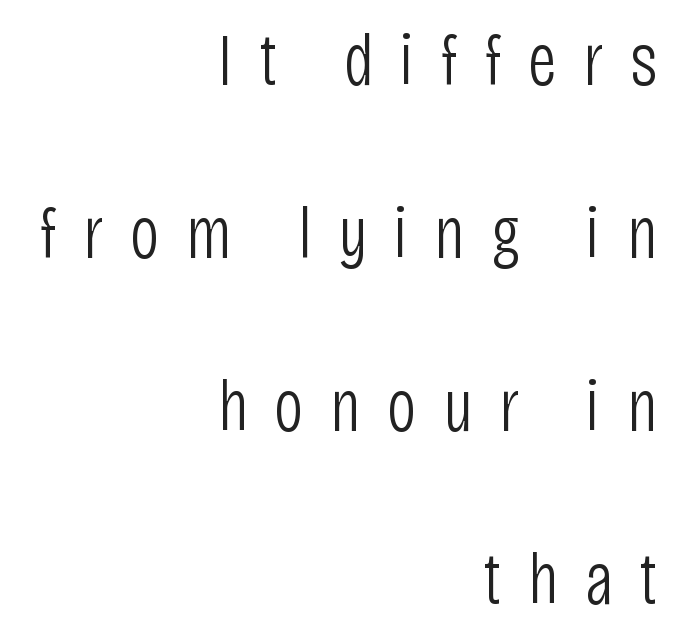
Every character sits straight up, as roman type does. Only glyphs here, with clear space below each row. Stems here are at most as thick as an everyday book face. Short and long lines alike share a common ending point at right.
